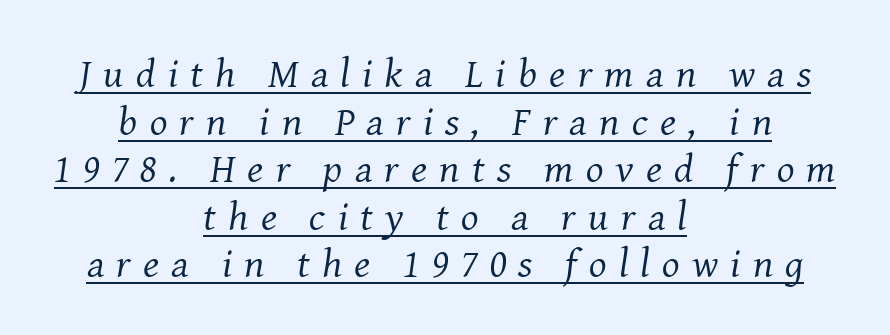
The image shows 41 px regular-weight serif type, italic (leaning right); set centered, line spacing 1.16x, unusually wide letter spacing (+0.3 em), underlined; medium stroke contrast and a medium x-height.
